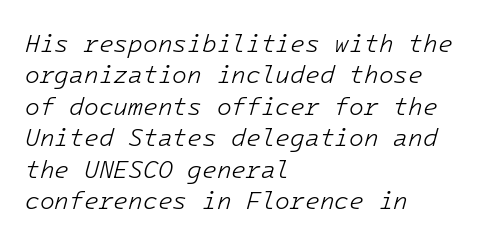
Q: Is the text bold? A: No.
Q: Is the text italic (slanted)? A: Yes, it leans right by about 16 degrees.
Q: Is the text underlined? A: No.
Q: How is the paragraph aligned? A: Left-aligned.
Q: Is the spacing between letters normal or unusually wide? A: Normal.
Q: Is the spacing between lines tight, normal or loose? A: Normal.
